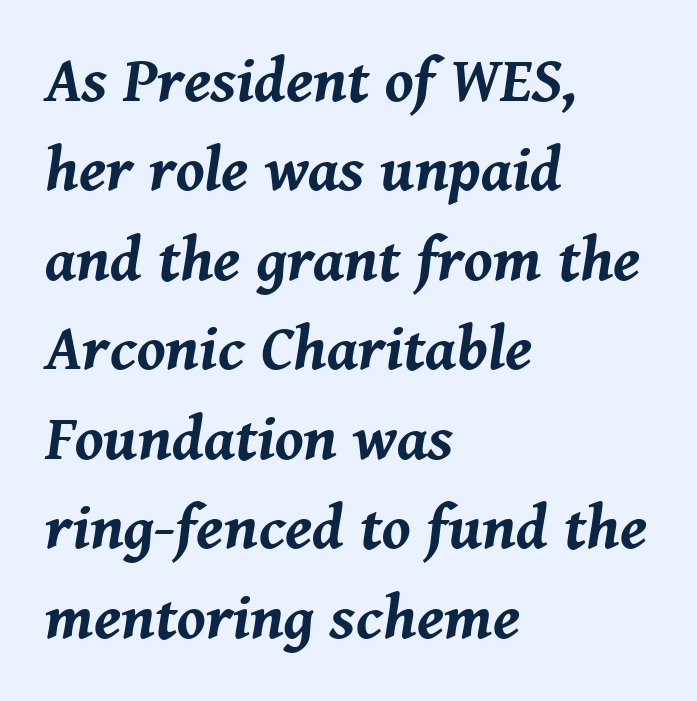
Inter-character spacing is left at the font's built-in metrics. Honestly, there is no underline to notice here at all. This sample uses an oblique cut, with every glyph tilted off the vertical. A typesetter would call this proportional, since set widths differ per character. The leading is moderate, giving the passage an even texture. You'd pick this weight for a headline — it's a proper bold.
